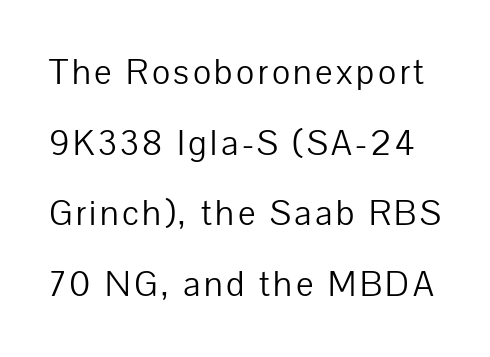
Vertical spacing — loose. Underlining? Definitely not there. In terms of letterform style, serifs are entirely absent. A typesetter would call this proportional, since set widths differ per character. The weight tops out at a normal text grade.
